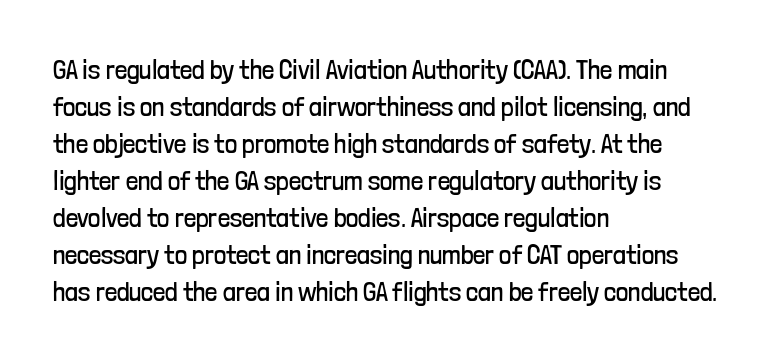
Reading down the block, your eye returns to a fixed left position each line. Tall strokes in this sample are plumb rather than angled. The rendering uses a moderate line-height, typical for paragraphs. This is not heavy type; no bold has been used. Any mark beneath the type? The region is blank. Each word holds together tightly as a unit, with standard inter-letter gaps.
